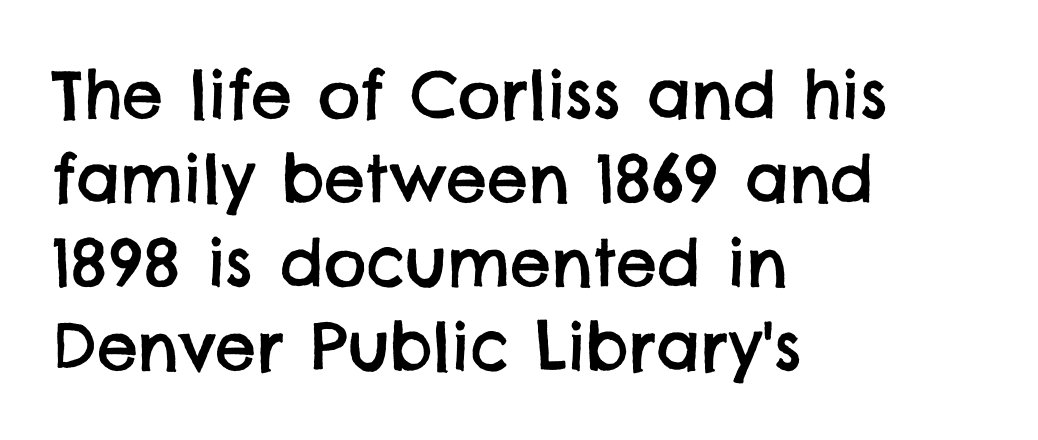
Q: Is the typeface a serif or a sans-serif typeface? A: Sans-serif.
Q: Is the text underlined? A: No.
Q: How is the paragraph aligned? A: Left-aligned.
Q: Is the spacing between letters normal or unusually wide? A: Normal.
Q: Is the spacing between lines tight, normal or loose? A: Normal.
Q: Width (condensed, normal, or wide)? A: Normal.
Q: Stroke contrast? A: Low.
Q: x-height? A: Large.
Q: Monospaced? A: No.
